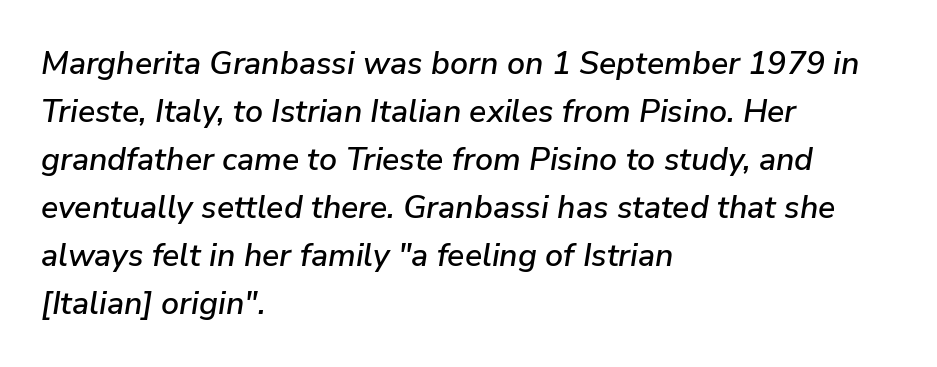
Q: Is the text italic (slanted)? A: Yes, it leans right by about 9 degrees.
Q: Is the text underlined? A: No.
Q: How is the paragraph aligned? A: Left-aligned.
Q: Is the spacing between letters normal or unusually wide? A: Normal.
Q: Is the spacing between lines tight, normal or loose? A: Normal.
Q: Width (condensed, normal, or wide)? A: Normal.
Q: Stroke contrast? A: Low.
Q: x-height? A: Medium.
Q: Monospaced? A: No.
